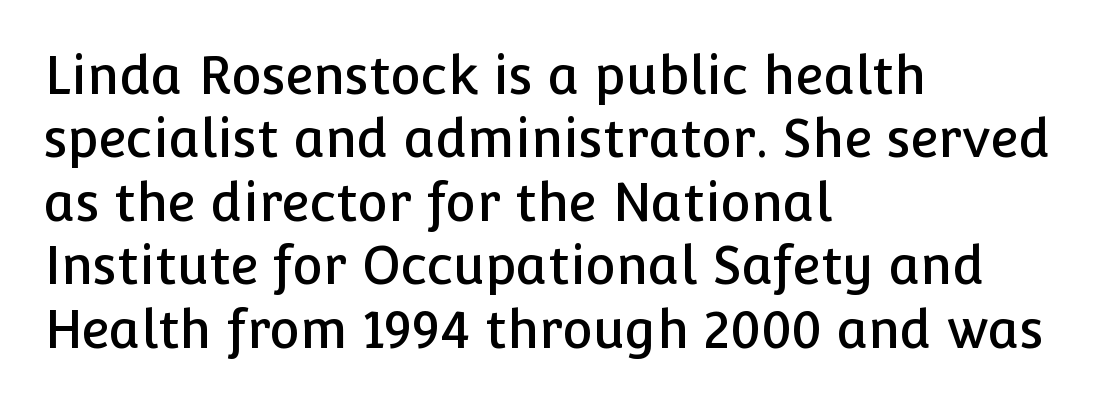
{"serif": "no", "italic": "no", "width": "normal", "stroke_contrast": "low", "x_height": "medium", "monospaced": "no", "underline": "no", "align": "left", "line_spacing_ratio": 1.22, "letter_spacing": "normal", "letter_spacing_em": 0.0, "glyph_px": 52}
